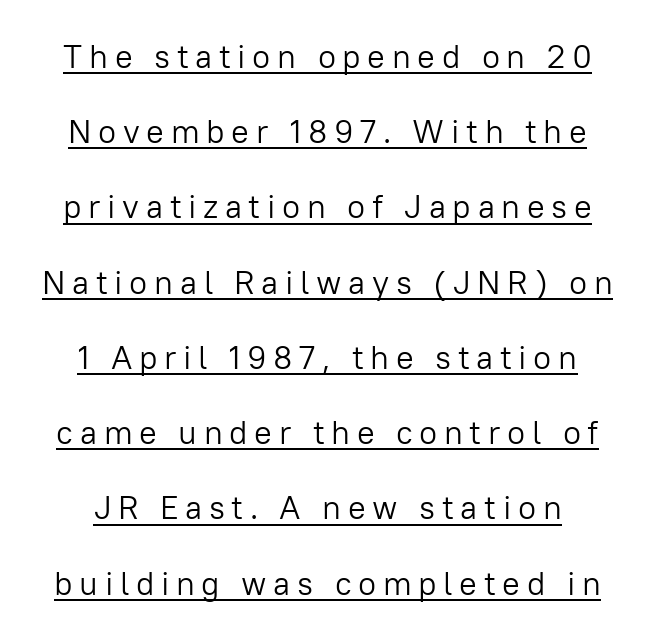
The image shows 33 px light sans-serif type, upright; set loose line spacing (2.28x), unusually wide letter spacing (+0.2 em), underlined; low stroke contrast and a medium x-height.
